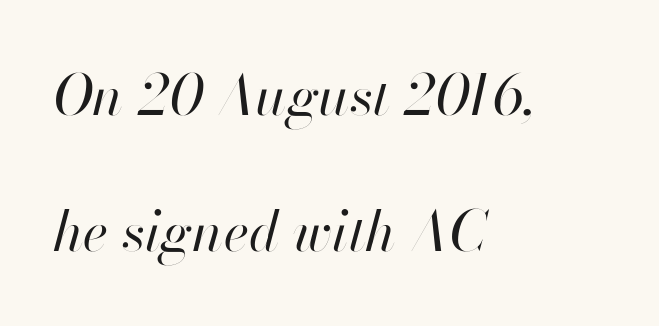
The tracking reads as untouched default to a designer's eye. Left-aligned paragraph, ragged on the right. The leading is generous, giving the passage an open texture. Do the characters align in a grid? No, the font is proportional. The weight tops out at a normal text grade. This sample uses an oblique cut, with every glyph tilted off the vertical.
